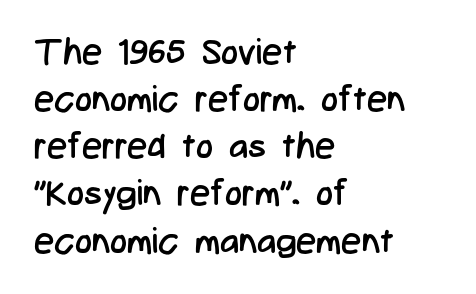
The image shows 36 px regular-weight, condensed sans-serif type, upright; set left-aligned, normal line spacing (1.31x), normal letter spacing, not underlined; low stroke contrast and a medium x-height.
